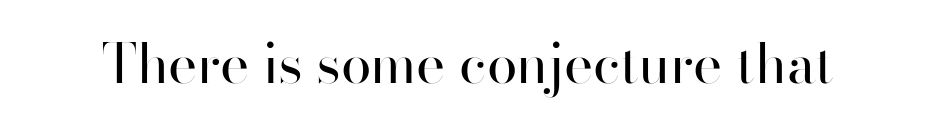
The rendering uses natural spacing where letterforms have individual widths. Posture: vertical. Regarding serifs, this sample does without them. The string is rendered with underlining switched off. Spacing between characters is what you'd get straight out of the box.
